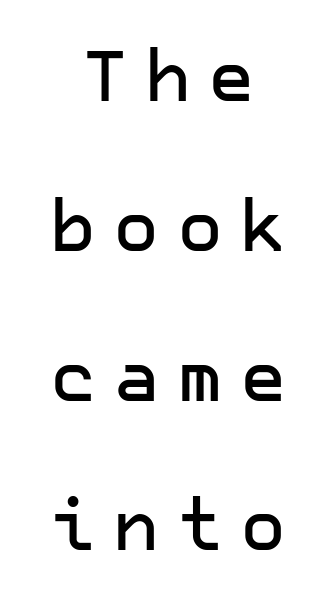
Q: Is the text italic (slanted)? A: No, it is upright.
Q: Is the typeface a serif or a sans-serif typeface? A: Sans-serif.
Q: Is the text underlined? A: No.
Q: How is the paragraph aligned? A: Centered.
Q: Is the spacing between letters normal or unusually wide? A: Unusually wide.
Q: Is the spacing between lines tight, normal or loose? A: Loose.
Q: Width (condensed, normal, or wide)? A: Normal.
Q: Stroke contrast? A: Low.
Q: x-height? A: Medium.
